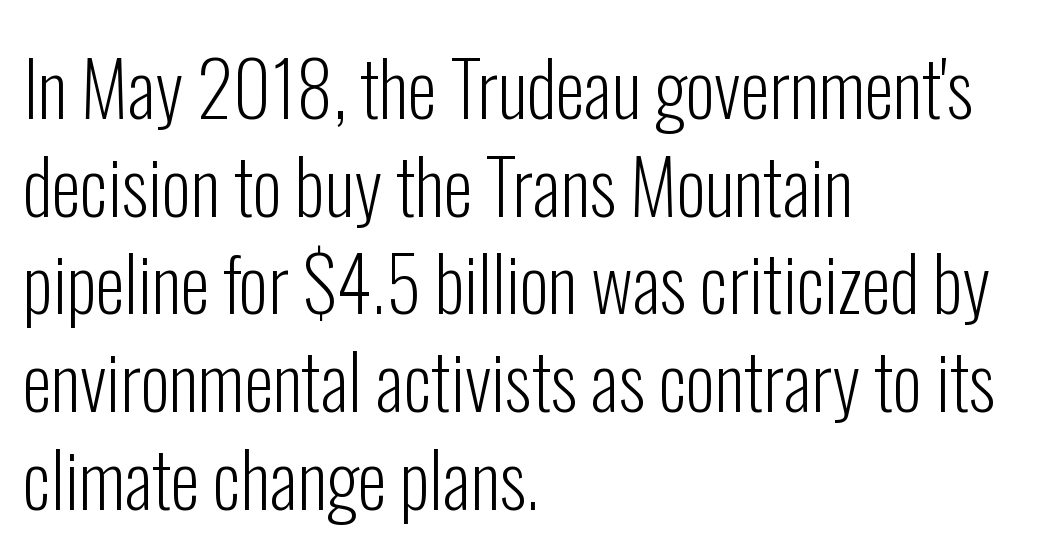
{"serif": "no", "italic": "no", "bold": "no", "weight": "light", "width": "condensed", "stroke_contrast": "low", "x_height": "medium", "monospaced": "no", "underline": "no", "align": "left", "line_spacing": "normal", "line_spacing_ratio": 1.32, "letter_spacing": "normal", "letter_spacing_em": 0.0, "glyph_px": 74}
